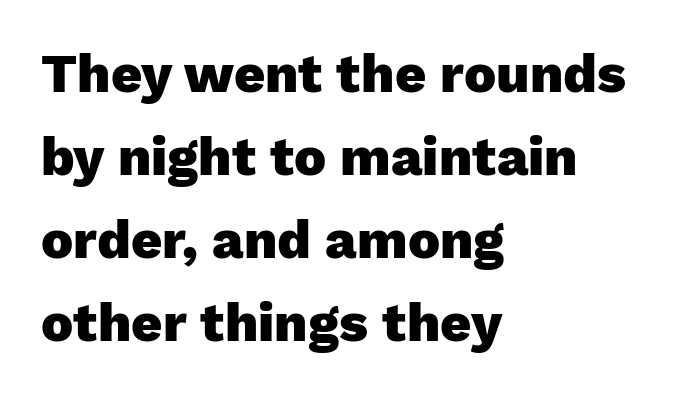
Q: Is the text bold? A: Yes.
Q: Is the text italic (slanted)? A: No, it is upright.
Q: Is the typeface a serif or a sans-serif typeface? A: Sans-serif.
Q: Is the text underlined? A: No.
Q: How is the paragraph aligned? A: Left-aligned.
Q: Is the spacing between letters normal or unusually wide? A: Normal.
Q: Is the spacing between lines tight, normal or loose? A: Normal.
Q: Width (condensed, normal, or wide)? A: Normal.
Q: Stroke contrast? A: Low.
Q: x-height? A: Medium.
Q: Monospaced? A: No.
